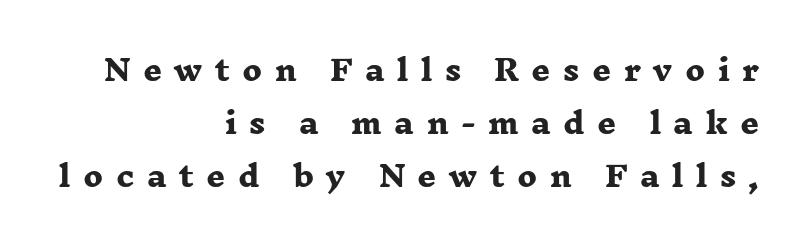
{"serif": "yes", "bold": "yes", "weight": "heavy", "width": "wide", "stroke_contrast": "low", "x_height": "medium", "monospaced": "no", "underline": "no", "align": "right", "line_spacing_ratio": 1.82, "letter_spacing": "wide", "letter_spacing_em": 0.43, "glyph_px": 29}
